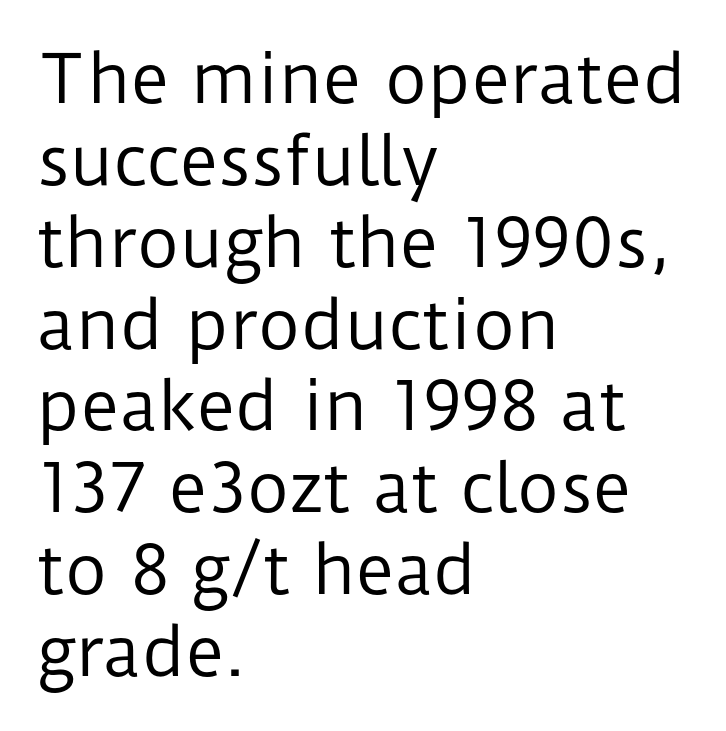
The image shows 66 px regular-weight sans-serif type, upright; set left-aligned, line spacing 1.24x, normal letter spacing, not underlined; low stroke contrast and a medium x-height.
